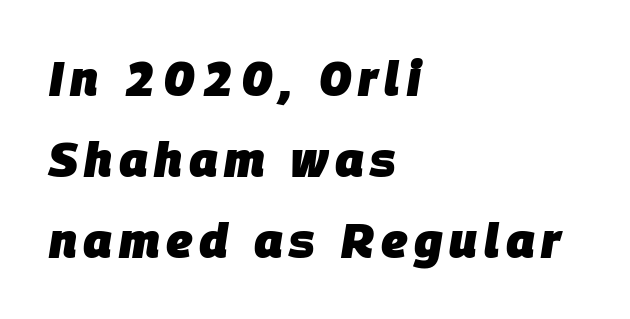
Casual observation: everything's shoved over to the left. This block has exactly the height ordinary leading produces. Stroke thickness is high; the sample reads as a true bold. Note the varied advance widths — an 'i' is clearly narrower than an 'm'. Descenders hang freely into open space.
